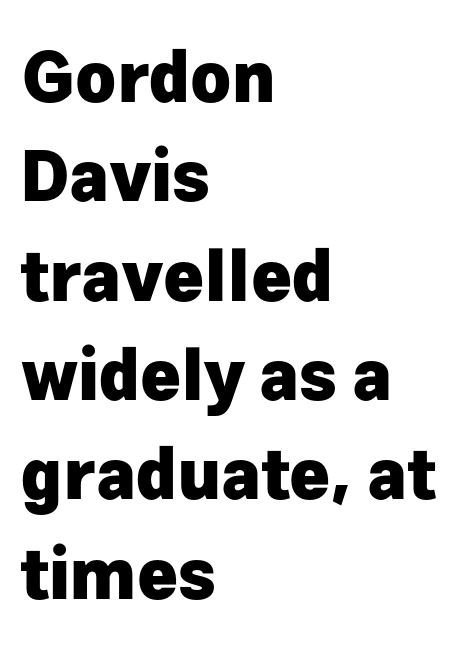
The image shows 69 px heavy sans-serif type, upright; set left-aligned, normal line spacing (1.44x), normal letter spacing, not underlined; low stroke contrast and a medium x-height.
